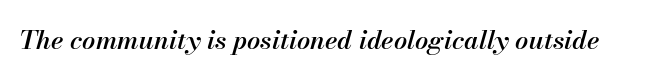
{"italic": "yes", "lean": "right", "slant_degrees": 13, "bold": "semi", "underline": "no", "letter_spacing": "normal", "letter_spacing_em": 0.0, "glyph_px": 26}
